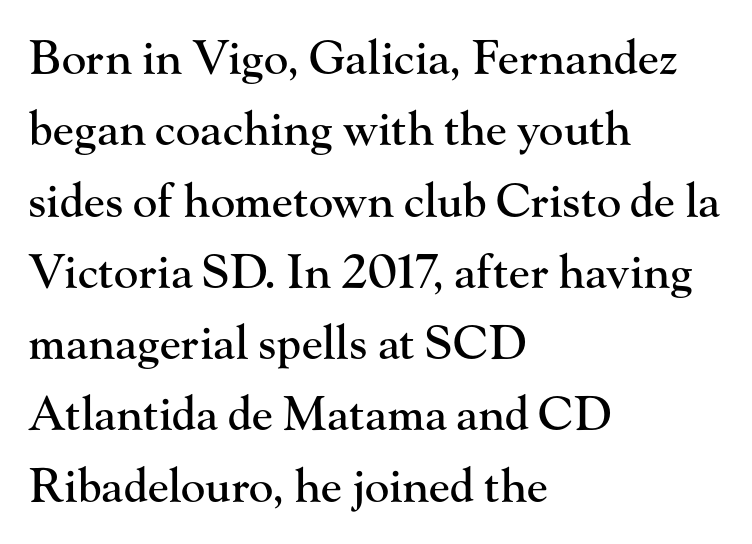
{"serif": "yes", "italic": "no", "width": "normal", "stroke_contrast": "high", "x_height": "small", "monospaced": "no", "underline": "no", "align": "left", "line_spacing": "normal", "line_spacing_ratio": 1.55, "letter_spacing": "normal", "letter_spacing_em": 0.0, "glyph_px": 46}
